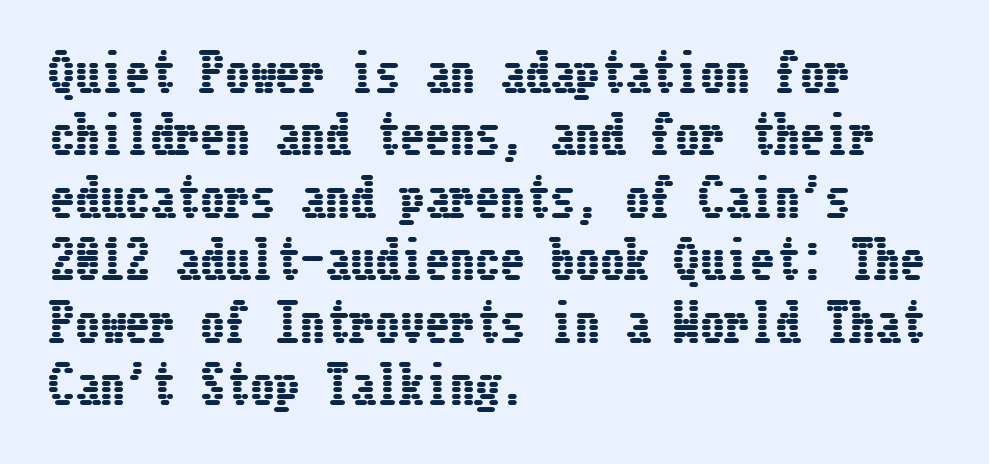
The image shows 50 px condensed type, upright; set left-aligned, normal line spacing (1.25x), normal letter spacing, not underlined; low stroke contrast and a medium x-height.
